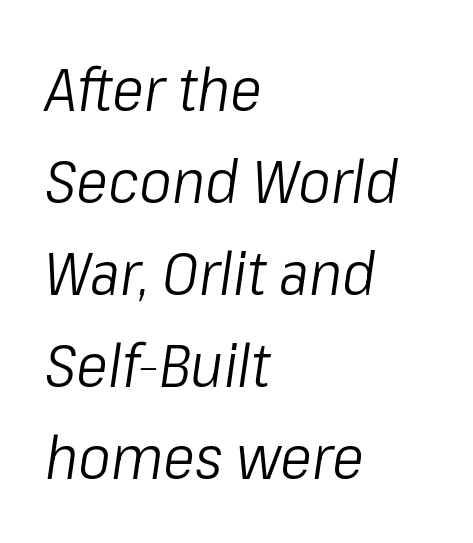
{"italic": "yes", "lean": "right", "slant_degrees": 8, "bold": "no", "weight": "light", "width": "condensed", "stroke_contrast": "low", "x_height": "medium", "monospaced": "no", "underline": "no", "align": "left", "line_spacing": "normal", "line_spacing_ratio": 1.51, "letter_spacing": "normal", "letter_spacing_em": 0.0, "glyph_px": 61}
